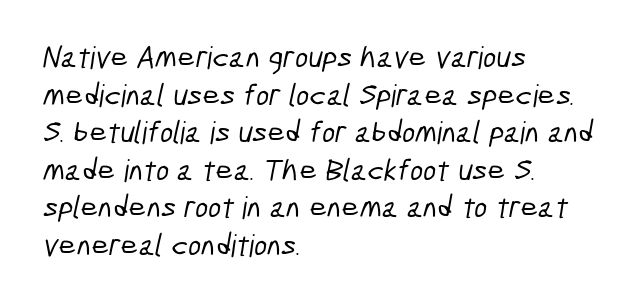
{"serif": "no", "width": "condensed", "stroke_contrast": "low", "x_height": "medium", "monospaced": "no", "underline": "no", "align": "left", "line_spacing_ratio": 1.21, "letter_spacing": "normal", "letter_spacing_em": 0.0, "glyph_px": 31}
